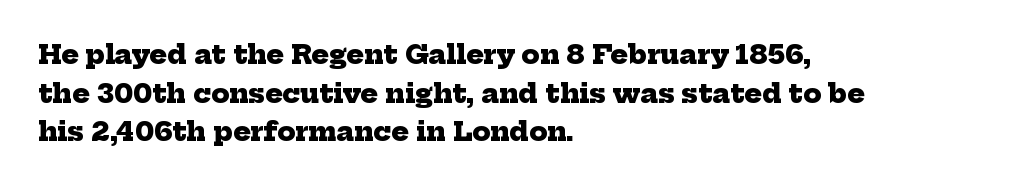
The image shows 26 px bold type; set left-aligned, normal line spacing (1.49x), normal letter spacing, not underlined.
